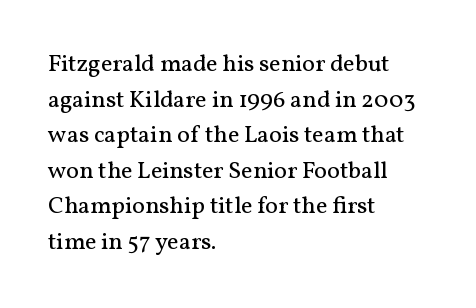
{"italic": "no", "bold": "no", "underline": "no", "align": "left", "line_spacing": "normal", "line_spacing_ratio": 1.48, "letter_spacing": "normal", "letter_spacing_em": 0.0, "glyph_px": 24}
